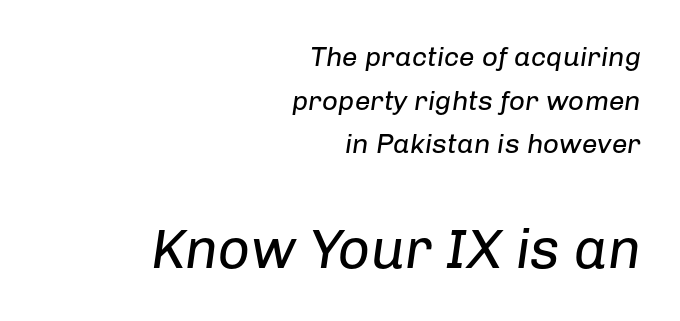
Q: Is the text bold? A: No.
Q: Is the text italic (slanted)? A: Yes, it leans right by about 8 degrees.
Q: Is the text underlined? A: No.
Q: How is the paragraph aligned? A: Right-aligned.
Q: Is the spacing between letters normal or unusually wide? A: Normal.
Q: Is the spacing between lines tight, normal or loose? A: Normal.
Q: Which block of text is set in a larger size, the first (top) or the second (bottom)? A: The second (bottom) one.
Q: Width (condensed, normal, or wide)? A: Normal.
Q: Stroke contrast? A: Low.
Q: x-height? A: Medium.
Q: Monospaced? A: No.
